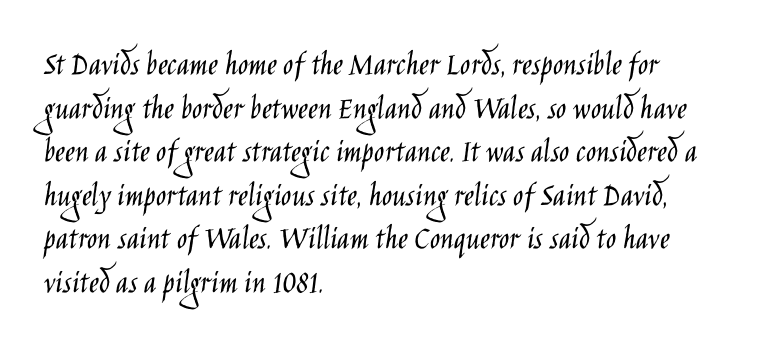
{"serif": "no", "bold": "no", "weight": "light", "width": "condensed", "stroke_contrast": "low", "x_height": "large", "monospaced": "no", "underline": "no", "align": "left", "line_spacing": "normal", "line_spacing_ratio": 1.28, "letter_spacing": "normal", "letter_spacing_em": 0.0, "glyph_px": 34}
